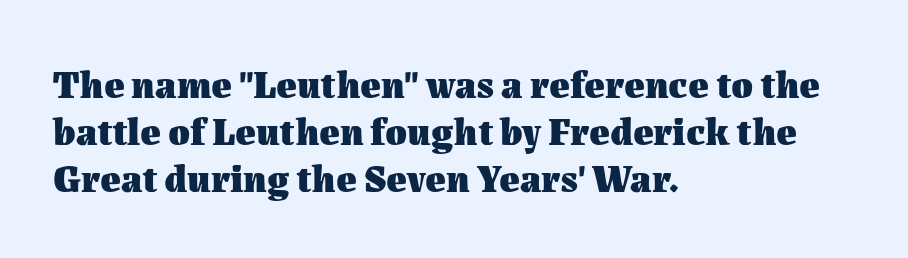
Short and long lines alike share a common starting point at left. Typesetter's note: full bold, strokes at maximum text heaviness. Nope, not italic — everything's standing straight. Do the characters align in a grid? No, the font is proportional. There is no visible air inserted between adjacent glyphs. The glyphs are unaccompanied by any horizontal stroke below them.
